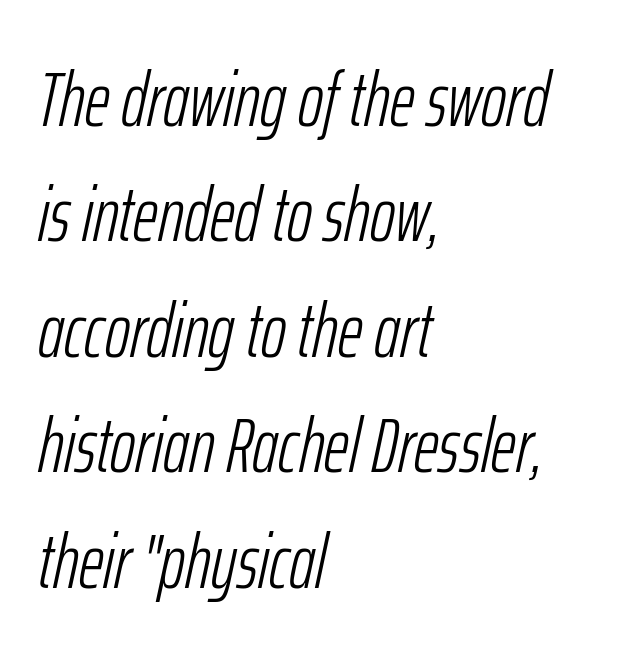
Think of a printed novel: that variable character pitch is what you see here. These lines are set flush left with a ragged right edge. If you drew a line through each stem, it would be angled. On a weight scale, this lands at 450 or below. No extra tracking has been applied to these lines. This block has exactly the height ordinary leading produces.
